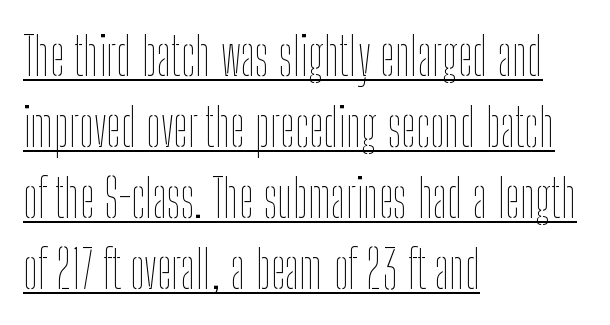
{"italic": "no", "bold": "no", "weight": "thin", "width": "condensed", "stroke_contrast": "low", "x_height": "medium", "monospaced": "no", "underline": "yes", "align": "left", "line_spacing": "normal", "line_spacing_ratio": 1.34, "letter_spacing": "normal", "letter_spacing_em": 0.0, "glyph_px": 53}
